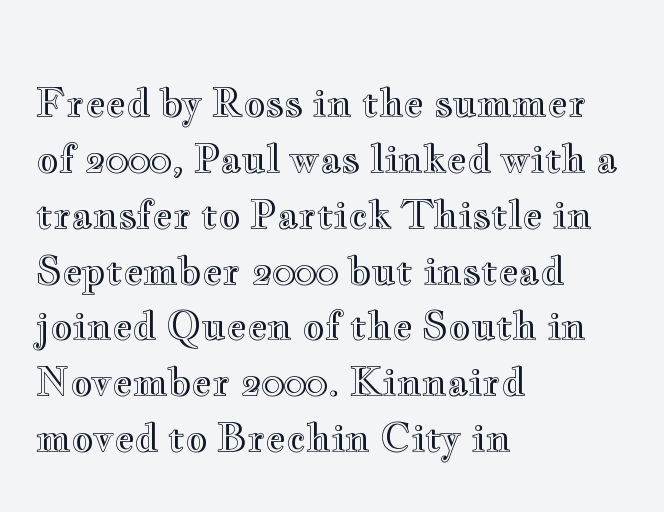
{"italic": "no", "width": "wide", "x_height": "small", "monospaced": "no", "underline": "no", "align": "left", "line_spacing": "normal", "line_spacing_ratio": 1.47, "letter_spacing": "normal", "letter_spacing_em": 0.0, "glyph_px": 38}
